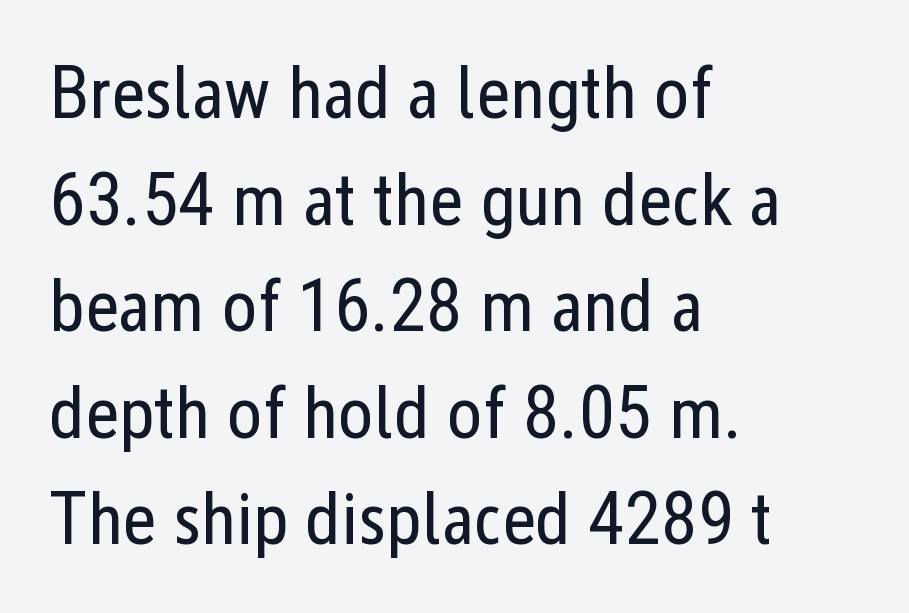
The image shows 74 px regular-weight, condensed sans-serif type, upright; set left-aligned, normal line spacing (1.44x), normal letter spacing, not underlined; low stroke contrast and a medium x-height.
